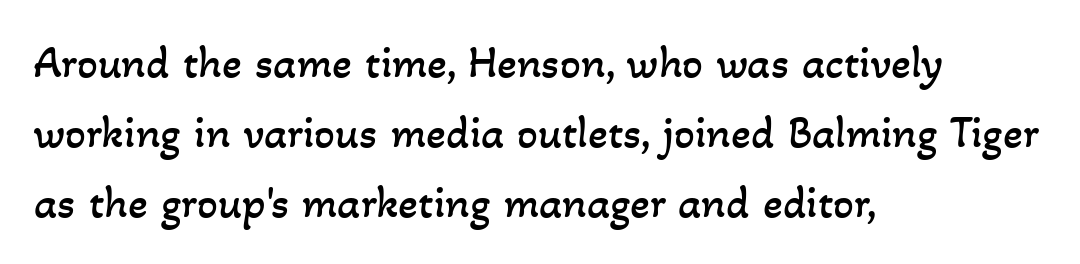
Weight: not bold — regular or lighter. Is the block centered? No — it sits flush against the left margin. No word sits above an underline. You could not count columns in this text — the font is proportionally spaced. Leading matches the norm, producing a regular column.
